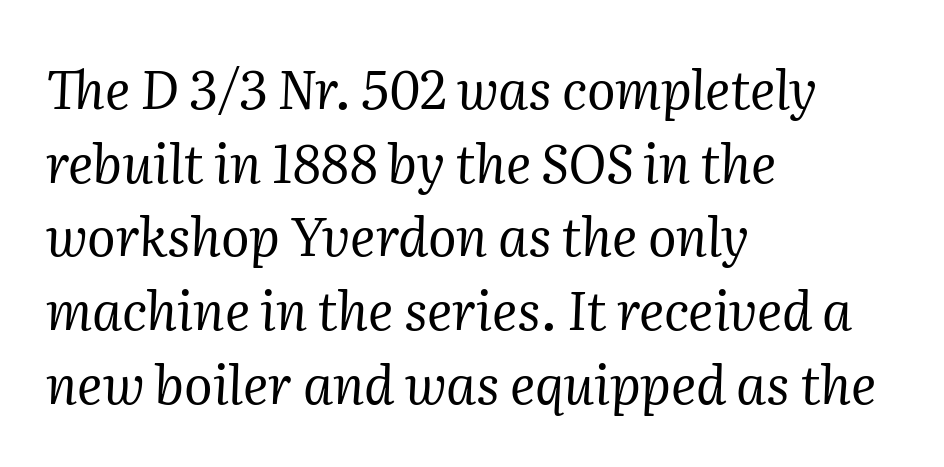
Vertical spacing — default. Small tapered or slab feet sit at the stroke ends, so this counts as serif. The letterforms sit shoulder to shoulder at normal distance. Stroke mass is kept to a normal reading level or below. Here the designer chose a conventional face with non-uniform glyph widths. Notice how the stems are inclined rather than vertical — that's the hallmark of italics.
